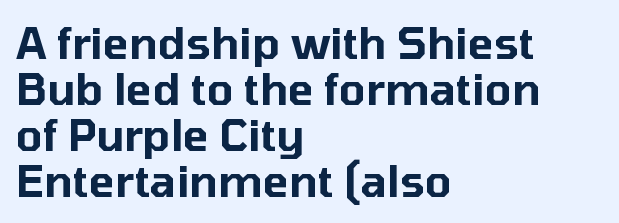
The image shows 43 px sans-serif type, upright; set left-aligned, tight line spacing (1.07x), normal letter spacing, not underlined; low stroke contrast and a medium x-height.
